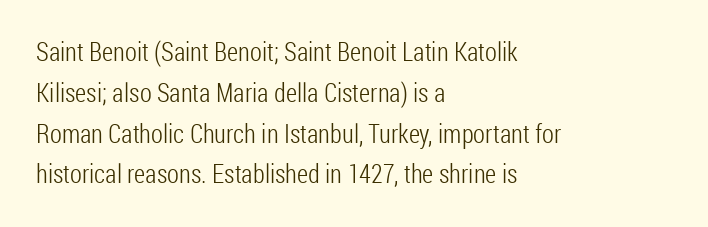
{"italic": "no", "bold": "no", "underline": "no", "align": "left", "line_spacing": "normal", "line_spacing_ratio": 1.57, "letter_spacing": "normal", "letter_spacing_em": 0.0, "glyph_px": 26}
